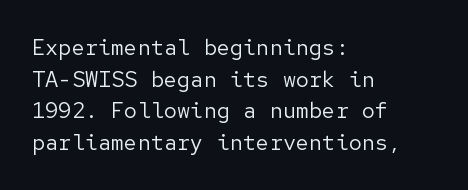
The image shows 22 px text type, upright; set left-aligned, normal line spacing (1.44x), normal letter spacing, not underlined.
